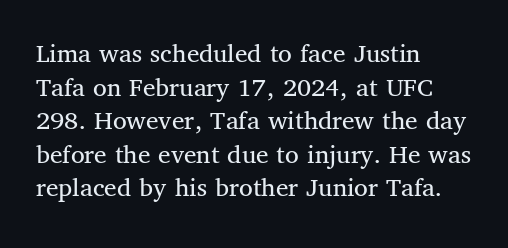
The image shows 28 px regular-weight serif type, upright; set left-aligned, line spacing 1.2x, normal letter spacing, not underlined; medium stroke contrast and a medium x-height.
